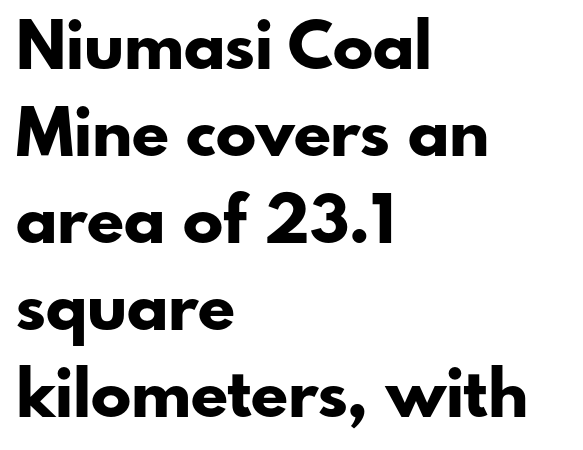
The image shows 67 px bold sans-serif type, upright; set left-aligned, normal line spacing (1.3x), normal letter spacing, not underlined; low stroke contrast and a small x-height.
